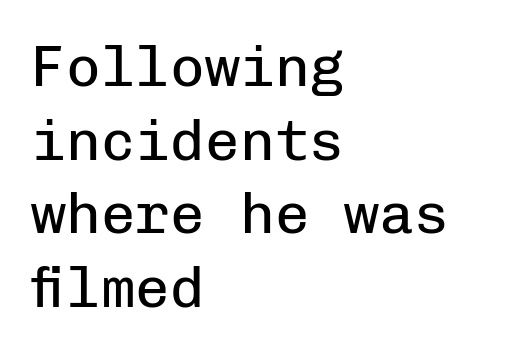
The image shows 58 px regular-weight sans-serif type, upright, monospaced; set left-aligned, normal line spacing (1.27x), normal letter spacing, not underlined; low stroke contrast and a medium x-height.
